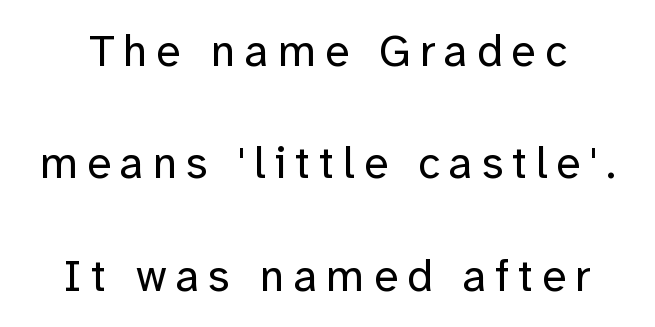
{"serif": "no", "italic": "no", "bold": "no", "weight": "regular", "width": "normal", "stroke_contrast": "low", "x_height": "medium", "monospaced": "no", "underline": "no", "line_spacing": "loose", "line_spacing_ratio": 2.5, "letter_spacing": "wide", "letter_spacing_em": 0.2, "glyph_px": 45}
